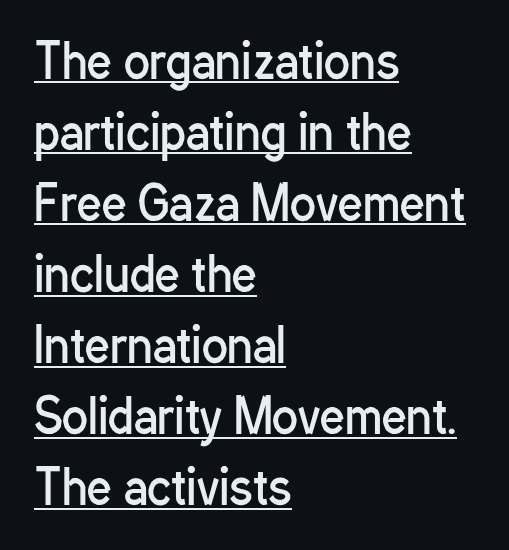
{"serif": "no", "italic": "no", "bold": "no", "weight": "regular", "width": "condensed", "stroke_contrast": "low", "x_height": "medium", "monospaced": "no", "underline": "yes", "align": "left", "line_spacing": "normal", "line_spacing_ratio": 1.48, "letter_spacing": "normal", "letter_spacing_em": 0.0, "glyph_px": 48}
